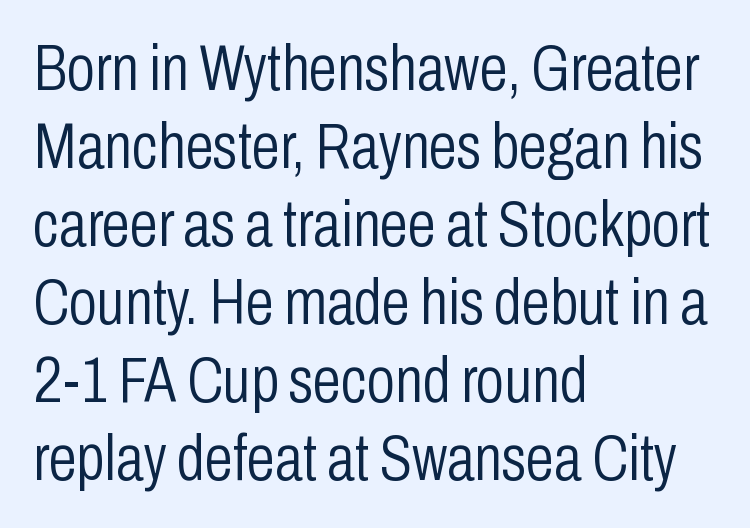
The image shows 64 px light, condensed sans-serif type, upright; set left-aligned, line spacing 1.22x, normal letter spacing, not underlined; low stroke contrast and a medium x-height.
